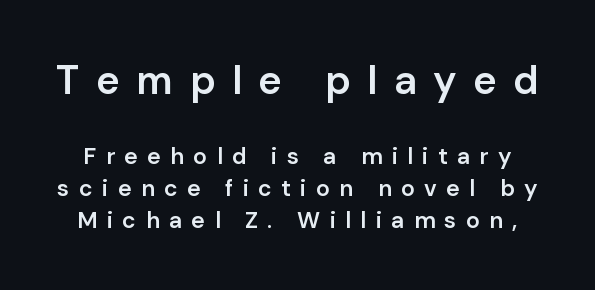
These lines have a slow, spaced-out rhythm from letter to letter. The typesetting leans somewhat heavy: a semibold. Clear beneath every line of the passage. If you squint, the top block still reads clearly — it's the larger of the two. Ordinary non-slanted type is in use.
